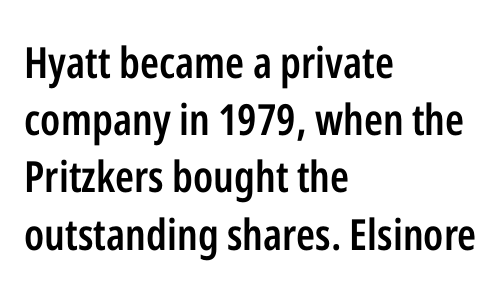
Q: Is the text bold? A: Semi-bold.
Q: Is the text italic (slanted)? A: No, it is upright.
Q: Is the typeface a serif or a sans-serif typeface? A: Sans-serif.
Q: Is the text underlined? A: No.
Q: How is the paragraph aligned? A: Left-aligned.
Q: Is the spacing between letters normal or unusually wide? A: Normal.
Q: Is the spacing between lines tight, normal or loose? A: Normal.
Q: Width (condensed, normal, or wide)? A: Condensed.
Q: Stroke contrast? A: Low.
Q: x-height? A: Medium.
Q: Monospaced? A: No.
